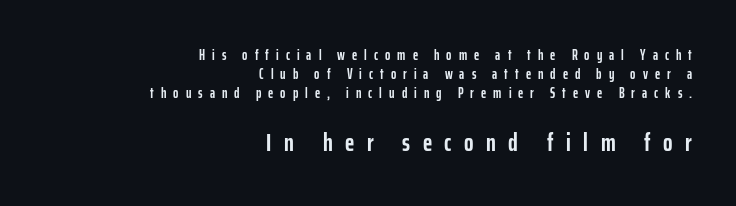
Type size steps up from the first block to the second. A roman cut, with each character standing at attention. The zone under the glyphs is completely vacant. Horizontal bands of white between lines are of average thickness.
